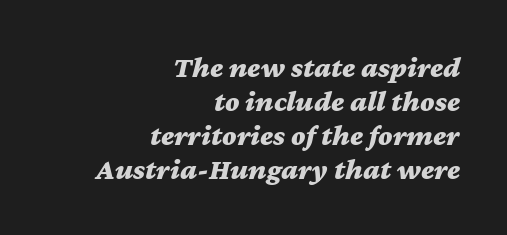
{"italic": "yes", "lean": "right", "slant_degrees": 12, "bold": "yes", "weight": "bold", "width": "wide", "stroke_contrast": "medium", "x_height": "medium", "monospaced": "no", "underline": "no", "align": "right", "line_spacing": "tight", "line_spacing_ratio": 1.13, "letter_spacing": "normal", "letter_spacing_em": 0.0, "glyph_px": 30}
